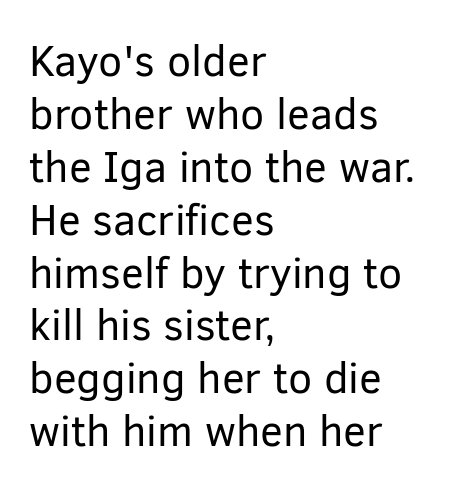
Is the type heavy? It reads as light-to-regular instead. A typesetter would call this proportional, since set widths differ per character. The rendering anchors every line to the left-hand side. Does the lettering tilt? It doesn't — this is upright.
